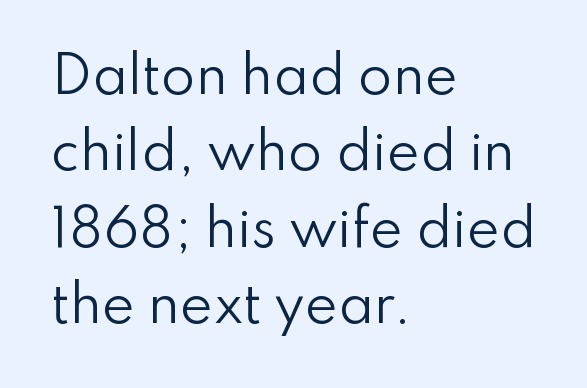
{"serif": "no", "italic": "no", "bold": "no", "weight": "regular", "width": "normal", "stroke_contrast": "low", "x_height": "small", "monospaced": "no", "underline": "no", "align": "left", "line_spacing": "normal", "line_spacing_ratio": 1.53, "letter_spacing": "normal", "letter_spacing_em": 0.0, "glyph_px": 50}
